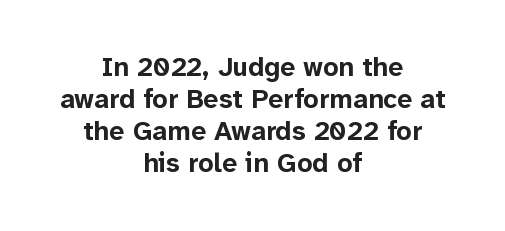
{"italic": "no", "bold": "yes", "underline": "no", "align": "center", "line_spacing_ratio": 1.19, "letter_spacing": "normal", "letter_spacing_em": 0.0, "glyph_px": 27}
